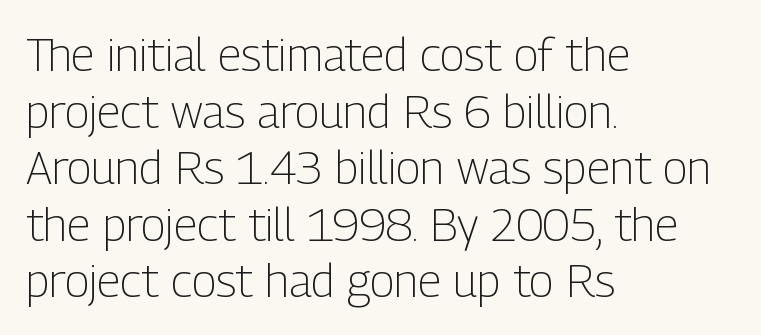
{"serif": "no", "italic": "no", "bold": "no", "weight": "light", "width": "condensed", "stroke_contrast": "low", "x_height": "medium", "monospaced": "no", "underline": "no", "align": "left", "line_spacing_ratio": 1.23, "letter_spacing": "normal", "letter_spacing_em": 0.0, "glyph_px": 46}
